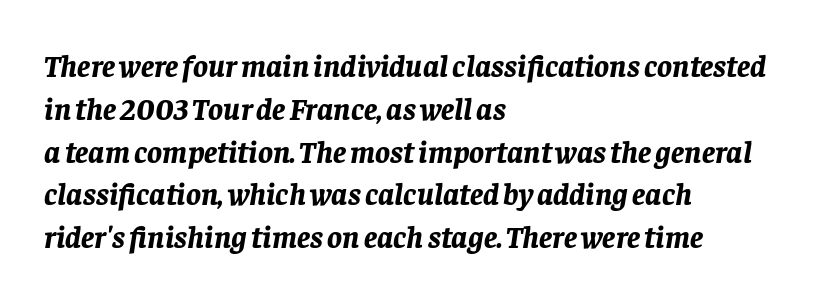
The image shows 31 px bold type, italic (leaning right); set left-aligned, normal line spacing (1.38x), normal letter spacing, not underlined; low stroke contrast and a large x-height.
